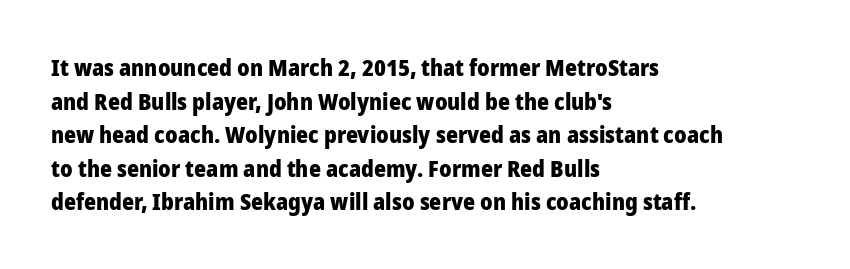
{"italic": "no", "bold": "yes", "underline": "no", "align": "left", "line_spacing": "normal", "line_spacing_ratio": 1.46, "letter_spacing": "normal", "letter_spacing_em": 0.0, "glyph_px": 23}
